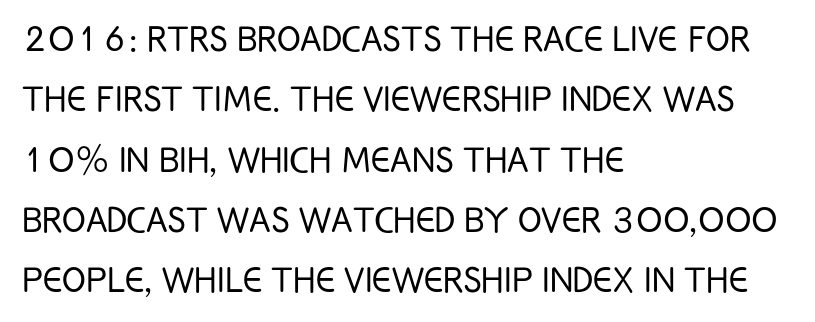
The axis of the letterforms is exactly vertical. Caption: face not bold, strokes unweighted. Short note: letters normally spaced. The typesetter chose a ragged-right arrangement here. The rendering uses a moderate line-height, typical for paragraphs.
